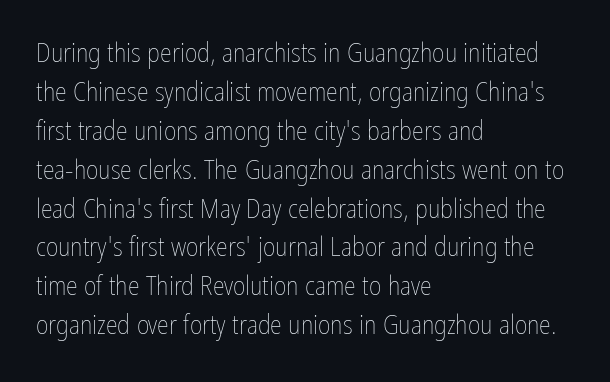
{"italic": "no", "bold": "no", "underline": "no", "align": "left", "line_spacing": "normal", "line_spacing_ratio": 1.44, "letter_spacing": "normal", "letter_spacing_em": 0.0, "glyph_px": 27}
